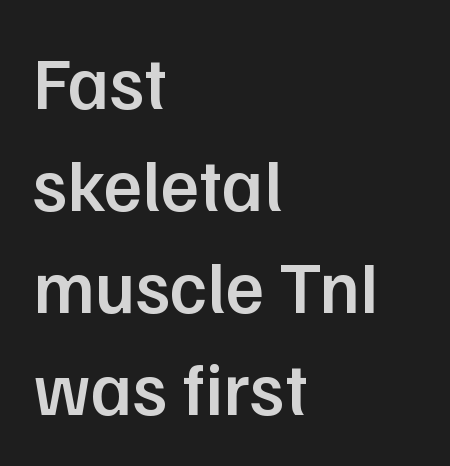
Decoration check: the copy has no underline. Varying glyph widths throughout — classic text-font behaviour. Set as a demibold, roughly 600 on the weight scale. In terms of letterspacing, this is plain default setting.
